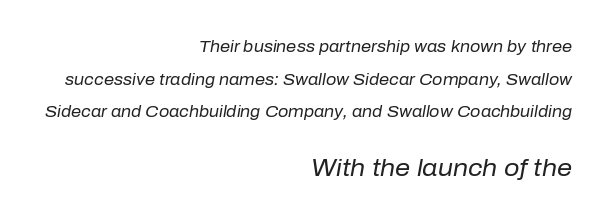
The image shows 24 px text type, italic (leaning right); set right-aligned, loose line spacing (2.04x), normal letter spacing, not underlined; the second (bottom) block is 1.5x larger.
